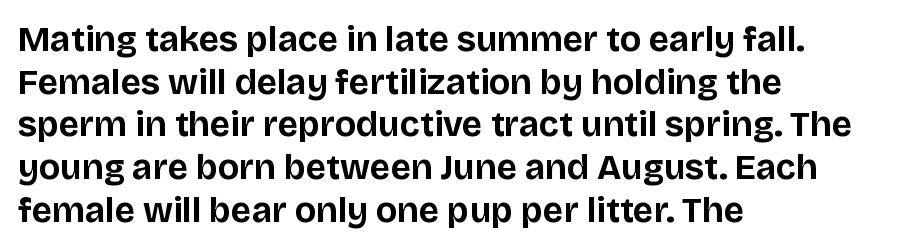
The image shows 35 px bold sans-serif type, upright; set left-aligned, line spacing 1.22x, normal letter spacing, not underlined; low stroke contrast and a large x-height.
